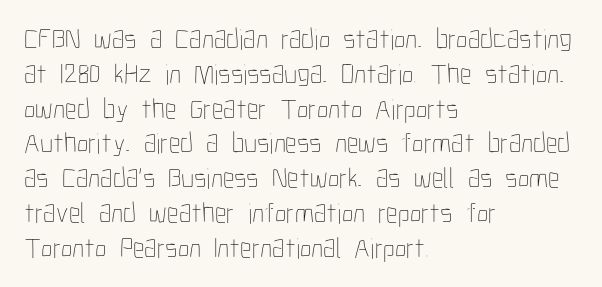
Q: Is the text bold? A: No.
Q: Is the text italic (slanted)? A: No, it is upright.
Q: Is the text underlined? A: No.
Q: How is the paragraph aligned? A: Left-aligned.
Q: Is the spacing between letters normal or unusually wide? A: Normal.
Q: Width (condensed, normal, or wide)? A: Condensed.
Q: Stroke contrast? A: Low.
Q: x-height? A: Medium.
Q: Monospaced? A: No.
